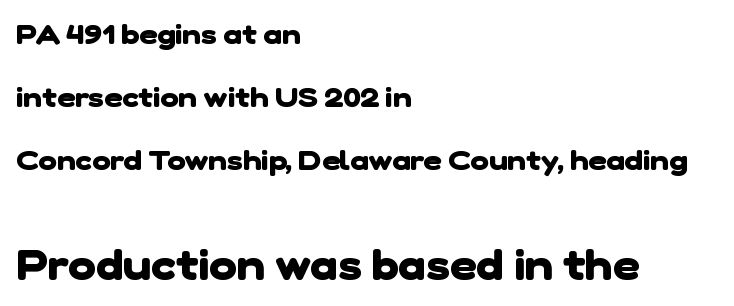
The image shows 42 px heavy sans-serif type; set left-aligned, loose line spacing (2.25x), normal letter spacing, not underlined; the second (bottom) block is 1.5x larger; low stroke contrast and a medium x-height.
